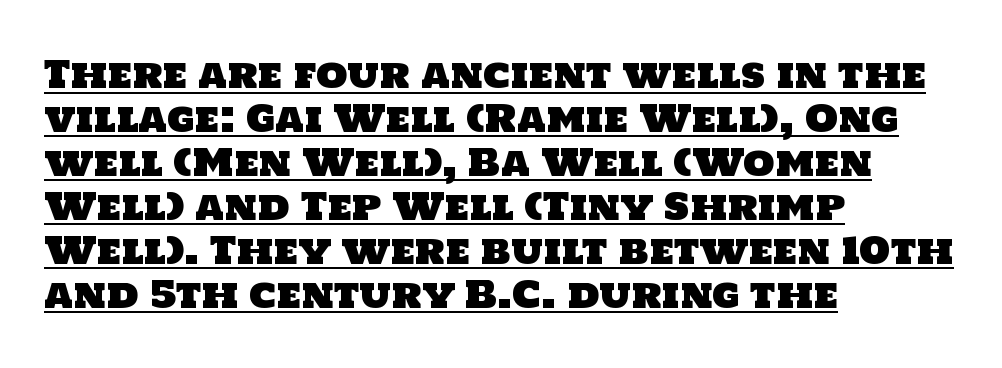
Q: Is the typeface a serif or a sans-serif typeface? A: Sans-serif.
Q: Is the text underlined? A: Yes.
Q: How is the paragraph aligned? A: Left-aligned.
Q: Is the spacing between letters normal or unusually wide? A: Normal.
Q: Width (condensed, normal, or wide)? A: Normal.
Q: Stroke contrast? A: Low.
Q: x-height? A: Large.
Q: Monospaced? A: No.
